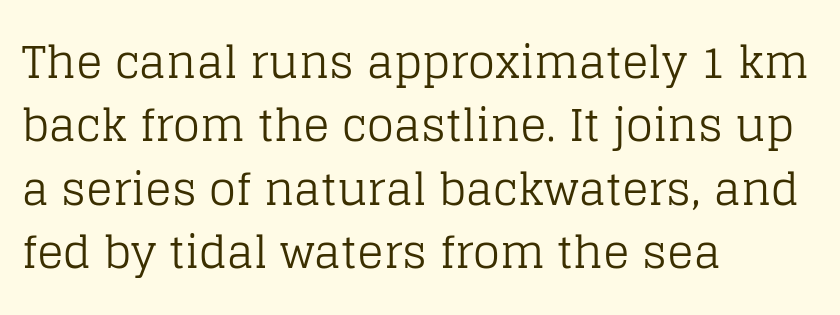
Posture: vertical. You could not count columns in this text — the font is proportionally spaced. The passage shown is not underscored anywhere. Think standard paragraph weight, or any step lighter than that. Which margin do the lines hug? The left one — the right edge is uneven. You can tell from the footed stems that serif type was used.
